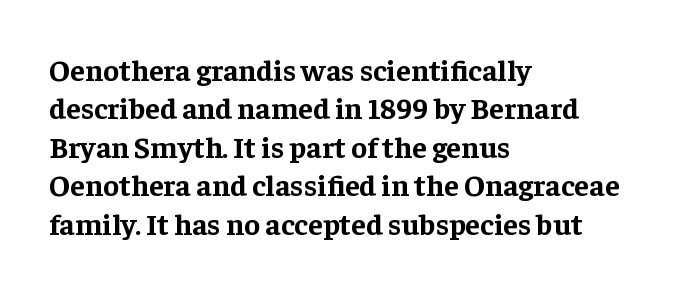
Q: Is the text bold? A: Yes.
Q: Is the text italic (slanted)? A: No, it is upright.
Q: Is the typeface a serif or a sans-serif typeface? A: Serif.
Q: Is the text underlined? A: No.
Q: How is the paragraph aligned? A: Left-aligned.
Q: Is the spacing between letters normal or unusually wide? A: Normal.
Q: Is the spacing between lines tight, normal or loose? A: Normal.
Q: Width (condensed, normal, or wide)? A: Normal.
Q: Stroke contrast? A: Low.
Q: x-height? A: Medium.
Q: Monospaced? A: No.
